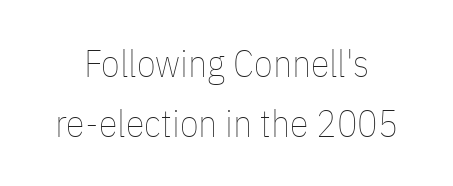
Q: Is the text bold? A: No.
Q: Is the text italic (slanted)? A: No, it is upright.
Q: Is the text underlined? A: No.
Q: Is the spacing between letters normal or unusually wide? A: Normal.
Q: Is the spacing between lines tight, normal or loose? A: Normal.
Q: Width (condensed, normal, or wide)? A: Condensed.
Q: Stroke contrast? A: Low.
Q: x-height? A: Medium.
Q: Monospaced? A: No.
